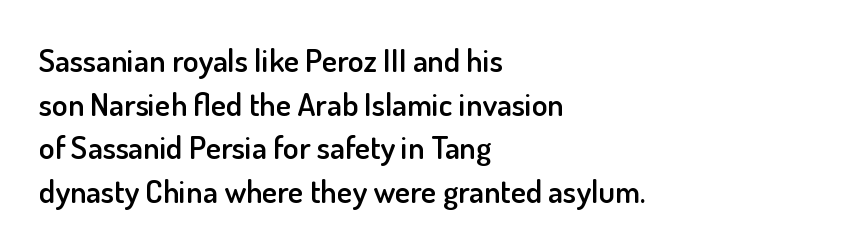
Do the characters align in a grid? No, the font is proportional. Heft: intermediate — a semibold. Vertical strokes here are truly vertical. Reading down the column, the eye jumps a familiar distance to each next line.
